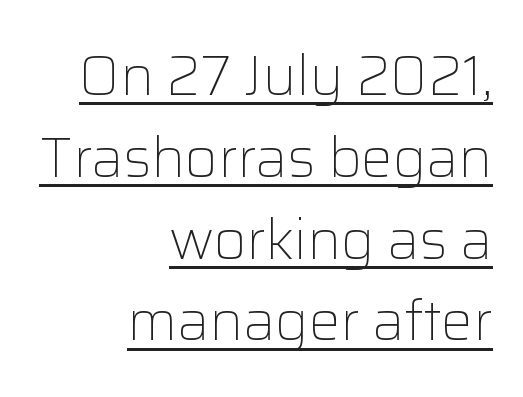
Q: Is the text bold? A: No.
Q: Is the text italic (slanted)? A: No, it is upright.
Q: Is the typeface a serif or a sans-serif typeface? A: Sans-serif.
Q: Is the text underlined? A: Yes.
Q: How is the paragraph aligned? A: Right-aligned.
Q: Is the spacing between letters normal or unusually wide? A: Normal.
Q: Is the spacing between lines tight, normal or loose? A: Normal.
Q: Width (condensed, normal, or wide)? A: Normal.
Q: Stroke contrast? A: Low.
Q: x-height? A: Medium.
Q: Monospaced? A: No.
